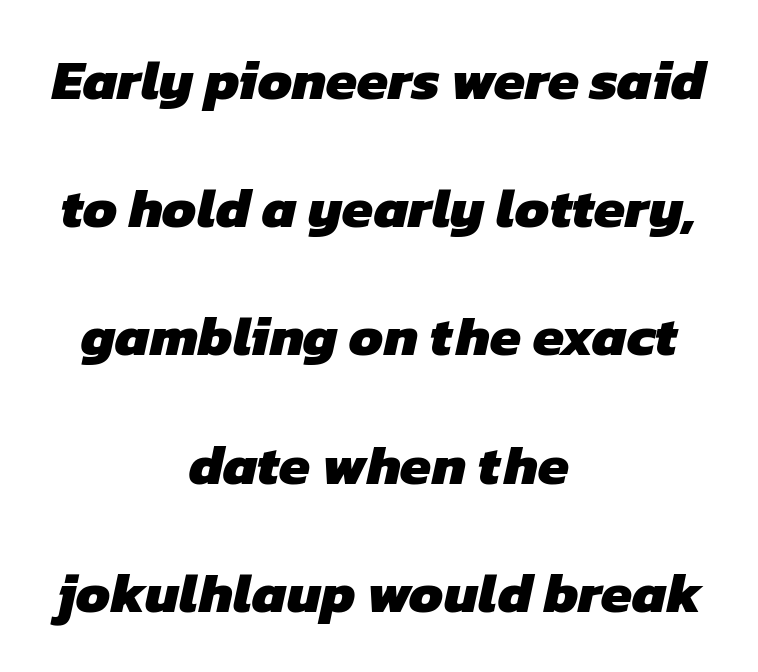
Q: Is the text bold? A: Yes.
Q: Is the typeface a serif or a sans-serif typeface? A: Sans-serif.
Q: Is the text underlined? A: No.
Q: How is the paragraph aligned? A: Centered.
Q: Is the spacing between letters normal or unusually wide? A: Normal.
Q: Is the spacing between lines tight, normal or loose? A: Loose.
Q: Width (condensed, normal, or wide)? A: Normal.
Q: Stroke contrast? A: Low.
Q: x-height? A: Medium.
Q: Monospaced? A: No.
